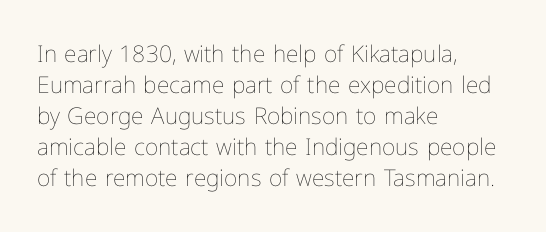
Posture: upright roman. The ragged edge is on the right, which tells us the setting is flush left. Reading down the column, the eye jumps a familiar distance to each next line. The specimen omits any rule beneath the text block's lines. The face looks like a standard text weight, possibly lighter.
